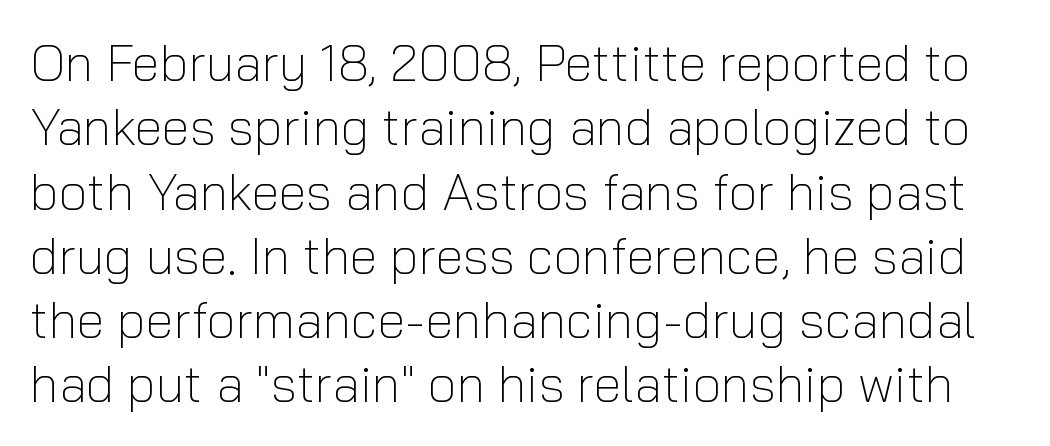
{"serif": "no", "italic": "no", "bold": "no", "weight": "light", "width": "normal", "stroke_contrast": "low", "x_height": "medium", "monospaced": "no", "underline": "no", "line_spacing": "normal", "line_spacing_ratio": 1.26, "letter_spacing": "normal", "letter_spacing_em": 0.0, "glyph_px": 51}
